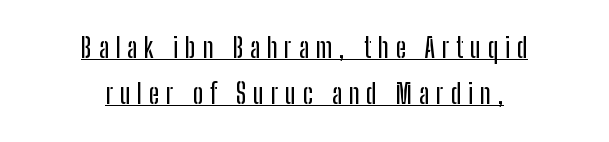
Q: Is the text italic (slanted)? A: No, it is upright.
Q: Is the text underlined? A: Yes.
Q: How is the paragraph aligned? A: Centered.
Q: Is the spacing between letters normal or unusually wide? A: Unusually wide.
